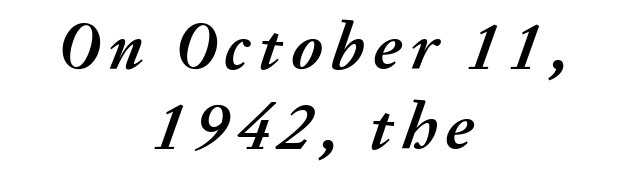
Q: Is the text bold? A: Yes.
Q: Is the text italic (slanted)? A: Yes, it leans right by about 20 degrees.
Q: Is the text underlined? A: No.
Q: How is the paragraph aligned? A: Centered.
Q: Width (condensed, normal, or wide)? A: Normal.
Q: Stroke contrast? A: Medium.
Q: x-height? A: Medium.
Q: Monospaced? A: No.
